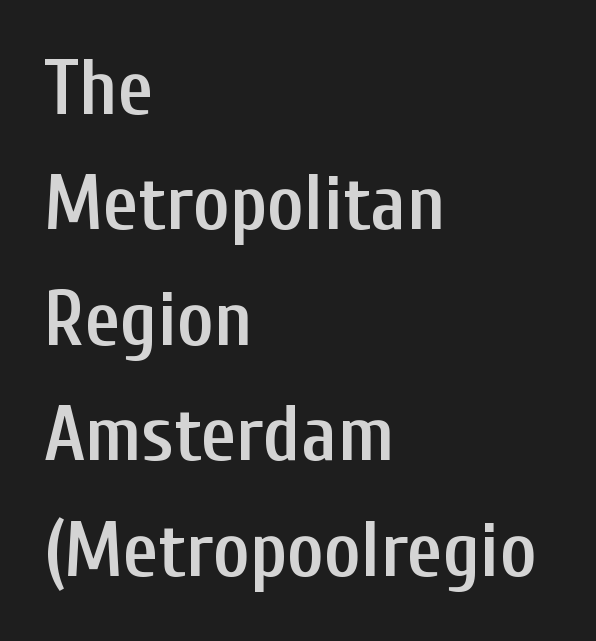
Q: Is the text bold? A: Semi-bold.
Q: Is the text italic (slanted)? A: No, it is upright.
Q: Is the typeface a serif or a sans-serif typeface? A: Sans-serif.
Q: Is the text underlined? A: No.
Q: How is the paragraph aligned? A: Left-aligned.
Q: Is the spacing between letters normal or unusually wide? A: Normal.
Q: Is the spacing between lines tight, normal or loose? A: Normal.
Q: Width (condensed, normal, or wide)? A: Condensed.
Q: Stroke contrast? A: Low.
Q: x-height? A: Medium.
Q: Monospaced? A: No.
